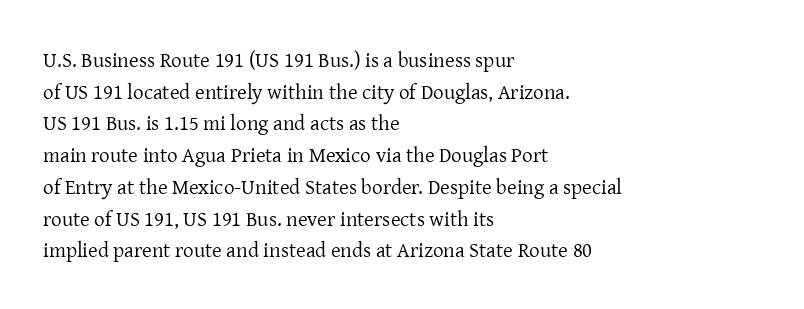
{"italic": "no", "bold": "no", "underline": "no", "align": "left", "line_spacing": "normal", "line_spacing_ratio": 1.51, "letter_spacing": "normal", "letter_spacing_em": 0.0, "glyph_px": 21}
